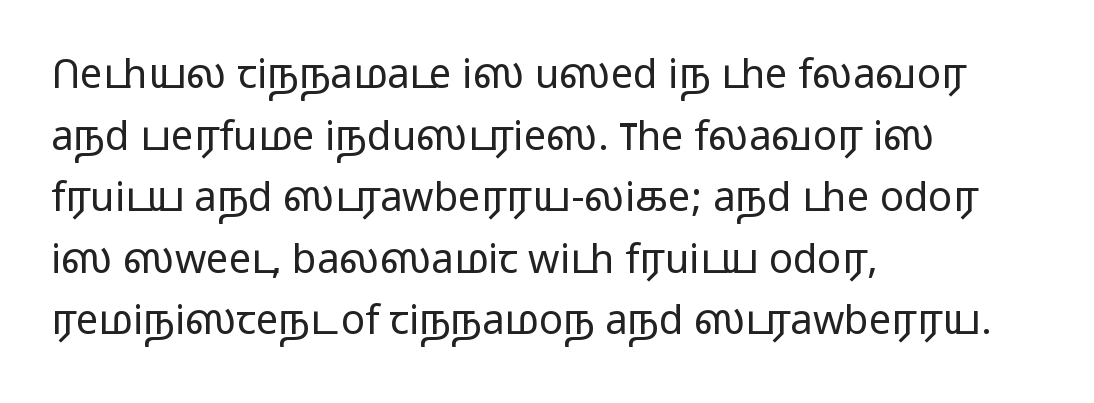
The image shows 40 px light, wide sans-serif type, upright; set left-aligned, normal line spacing (1.54x), normal letter spacing, not underlined; low stroke contrast and a medium x-height.
